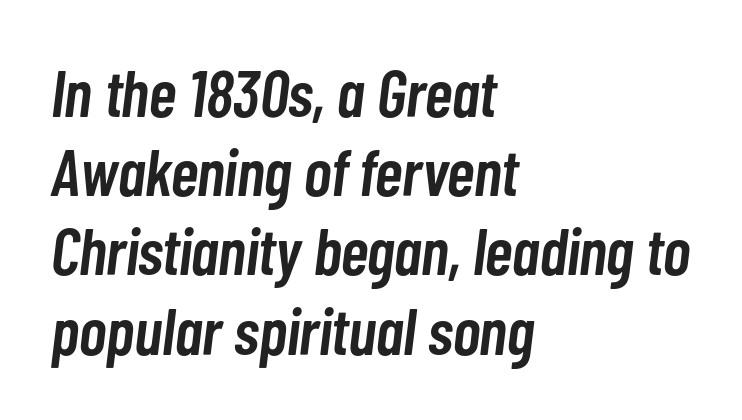
This is oblique type, the kind used for emphasis or titles. Students, this is semibold: more ink than regular, less than bold. Line beginnings align vertically; line endings do not. No extra tracking has been applied to these lines. Character widths vary here, with narrow letters taking less room than wide ones. No word sits above an underline.
